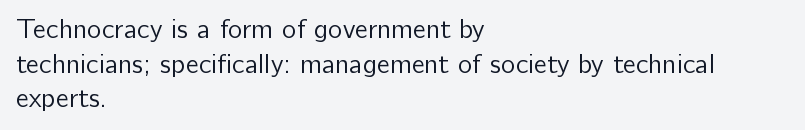
{"italic": "no", "bold": "no", "underline": "no", "align": "left", "line_spacing": "normal", "line_spacing_ratio": 1.28, "letter_spacing": "normal", "letter_spacing_em": 0.0, "glyph_px": 27}
